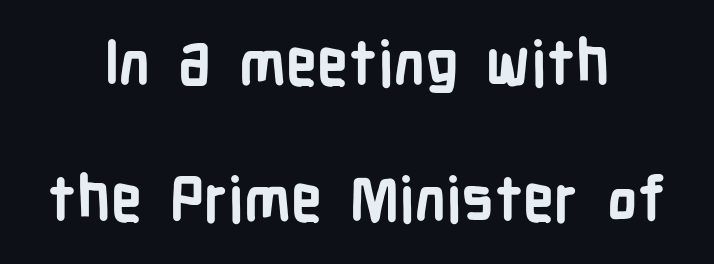
Q: Is the text bold? A: Yes.
Q: Is the text italic (slanted)? A: No, it is upright.
Q: Is the typeface a serif or a sans-serif typeface? A: Sans-serif.
Q: Is the text underlined? A: No.
Q: How is the paragraph aligned? A: Centered.
Q: Is the spacing between letters normal or unusually wide? A: Normal.
Q: Is the spacing between lines tight, normal or loose? A: Loose.
Q: Width (condensed, normal, or wide)? A: Condensed.
Q: Stroke contrast? A: Low.
Q: x-height? A: Medium.
Q: Monospaced? A: No.
